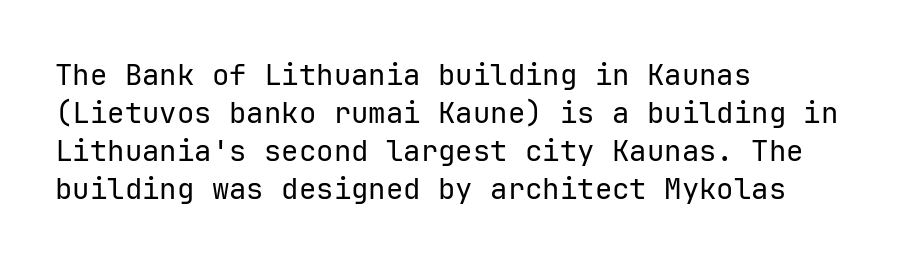
{"serif": "no", "italic": "no", "bold": "no", "weight": "regular", "width": "normal", "stroke_contrast": "low", "x_height": "medium", "underline": "no", "align": "left", "line_spacing": "normal", "line_spacing_ratio": 1.31, "letter_spacing": "normal", "letter_spacing_em": 0.0, "glyph_px": 29}
